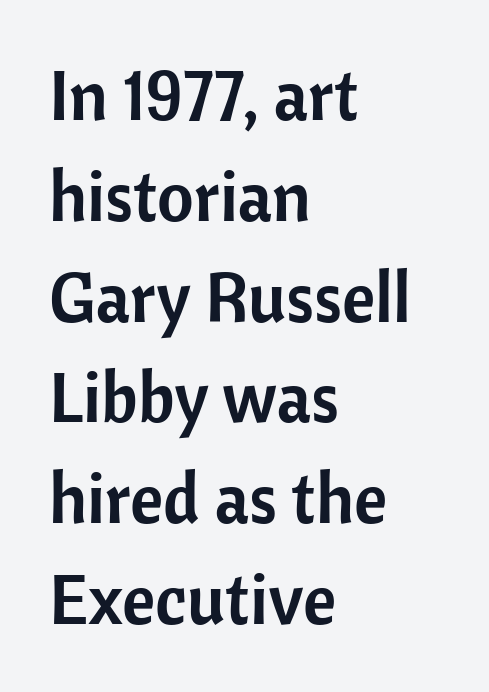
Q: Is the text italic (slanted)? A: No, it is upright.
Q: Is the typeface a serif or a sans-serif typeface? A: Sans-serif.
Q: Is the text underlined? A: No.
Q: How is the paragraph aligned? A: Left-aligned.
Q: Is the spacing between letters normal or unusually wide? A: Normal.
Q: Is the spacing between lines tight, normal or loose? A: Normal.
Q: Width (condensed, normal, or wide)? A: Normal.
Q: Stroke contrast? A: Low.
Q: x-height? A: Medium.
Q: Monospaced? A: No.
